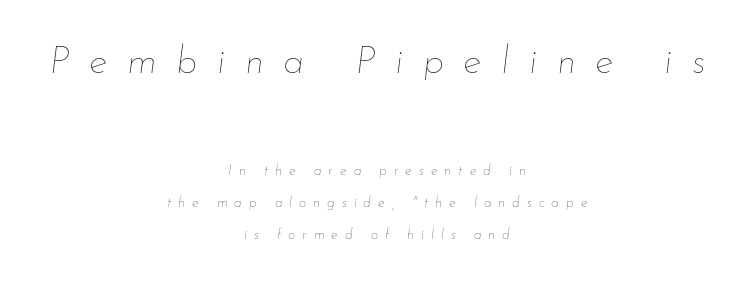
Q: Is the text bold? A: No.
Q: Is the text italic (slanted)? A: Yes, it leans right by about 7 degrees.
Q: Is the text underlined? A: No.
Q: How is the paragraph aligned? A: Centered.
Q: Is the spacing between letters normal or unusually wide? A: Unusually wide.
Q: Is the spacing between lines tight, normal or loose? A: Loose.
Q: Which block of text is set in a larger size, the first (top) or the second (bottom)? A: The first (top) one.
Q: Width (condensed, normal, or wide)? A: Normal.
Q: Stroke contrast? A: Low.
Q: x-height? A: Small.
Q: Monospaced? A: No.
